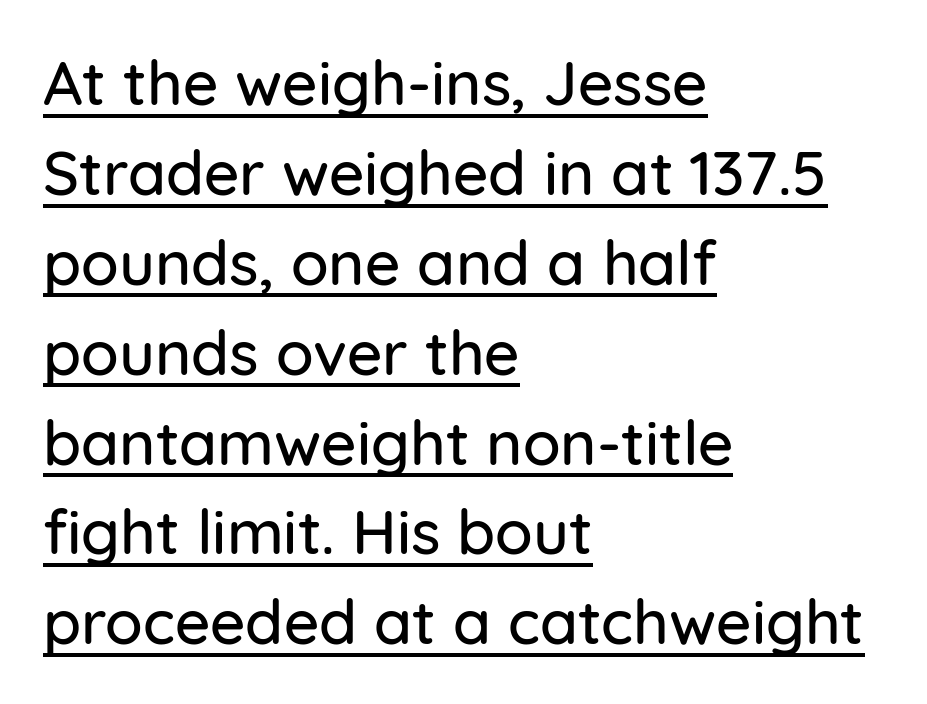
Does the type have serifs? No, each stem ends abruptly. The type is set solid horizontally, with unmodified tracking. Baseline-to-baseline distance is the conventional proportion of letter height. Posture: vertical.
